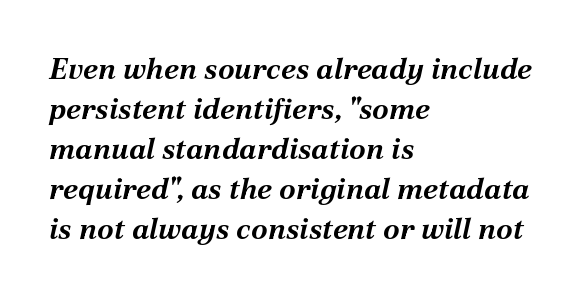
The image shows 30 px bold type, italic (leaning right); set left-aligned, normal line spacing (1.33x), normal letter spacing, not underlined; medium stroke contrast and a medium x-height.
